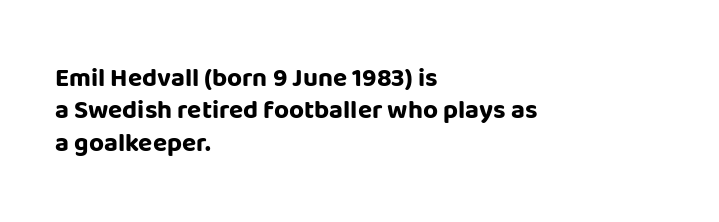
The image shows 26 px bold type, upright; set left-aligned, normal line spacing (1.25x), normal letter spacing, not underlined.
